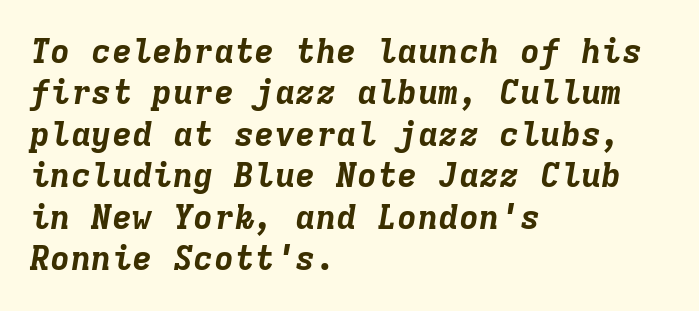
Q: Is the text bold? A: Yes.
Q: Is the text italic (slanted)? A: Yes, it leans right by about 9 degrees.
Q: Is the text underlined? A: No.
Q: How is the paragraph aligned? A: Left-aligned.
Q: Is the spacing between letters normal or unusually wide? A: Normal.
Q: Width (condensed, normal, or wide)? A: Normal.
Q: Stroke contrast? A: Low.
Q: x-height? A: Medium.
Q: Monospaced? A: Yes.
